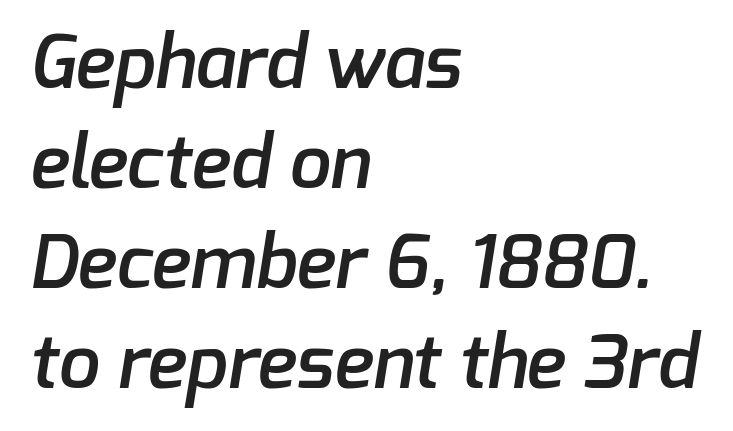
{"serif": "no", "bold": "semi", "weight": "semibold", "width": "normal", "stroke_contrast": "low", "x_height": "medium", "monospaced": "no", "underline": "no", "align": "left", "line_spacing": "normal", "line_spacing_ratio": 1.35, "letter_spacing": "normal", "letter_spacing_em": 0.0, "glyph_px": 74}
